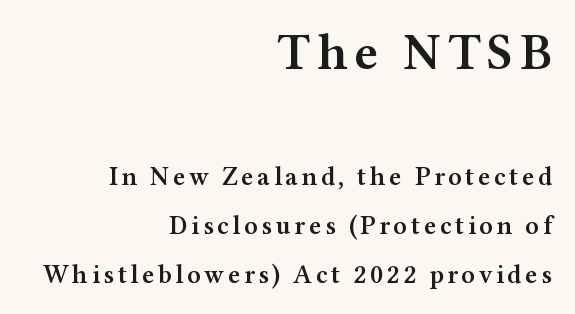
Beneath every word, the page is bare. Do the characters align in a grid? No, the font is proportional. Regarding leading, the lines here are spaced well apart. This is moderately heavy type, rendered in semibold. Which margin do the lines hug? The right one — the left edge is uneven. To sum up the face: it has serifs.
